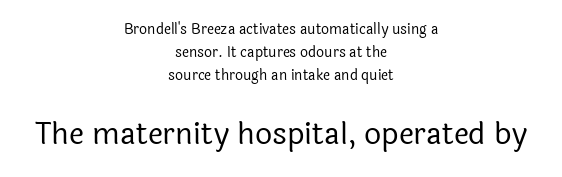
{"serif": "no", "italic": "no", "bold": "no", "weight": "regular", "width": "normal", "x_height": "medium", "monospaced": "no", "underline": "no", "align": "center", "line_spacing": "normal", "line_spacing_ratio": 1.65, "letter_spacing": "normal", "letter_spacing_em": 0.0, "larger_block": "second", "size_ratio": 2.14, "glyph_px": 30}
